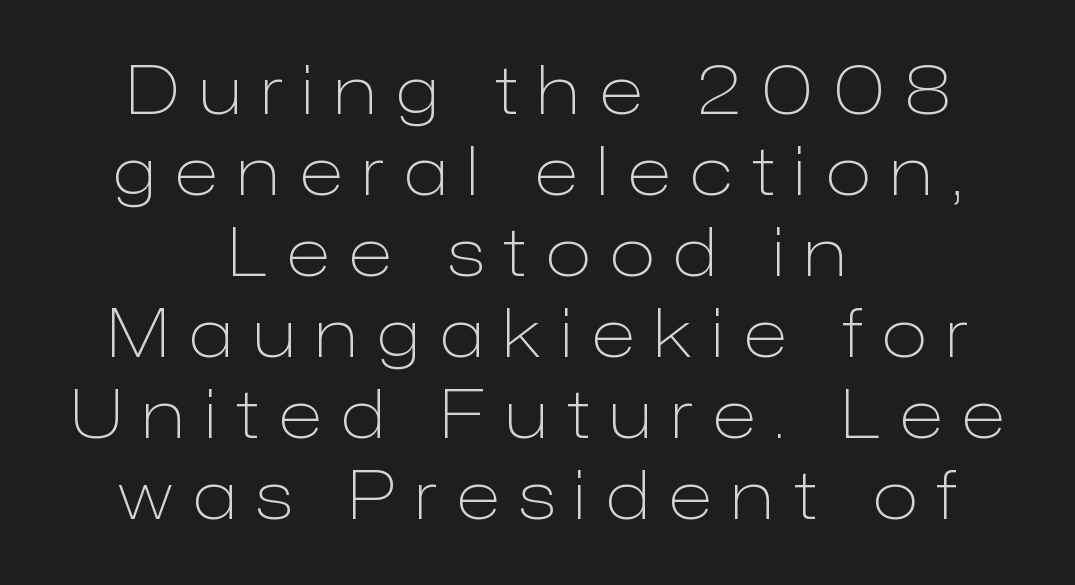
Q: Is the text bold? A: No.
Q: Is the text italic (slanted)? A: No, it is upright.
Q: Is the typeface a serif or a sans-serif typeface? A: Sans-serif.
Q: Is the text underlined? A: No.
Q: How is the paragraph aligned? A: Centered.
Q: Is the spacing between letters normal or unusually wide? A: Unusually wide.
Q: Width (condensed, normal, or wide)? A: Normal.
Q: Stroke contrast? A: Low.
Q: x-height? A: Medium.
Q: Monospaced? A: No.
